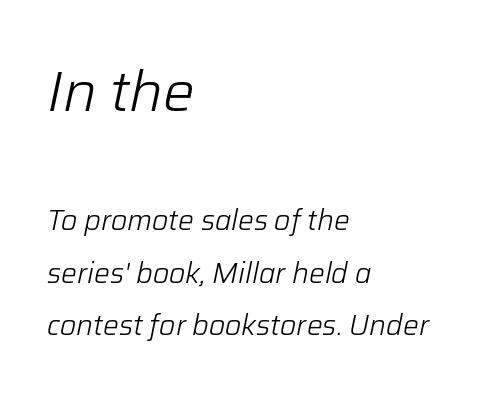
Horizontal alignment here is leftward, the default for most running prose. Proportional: the letters do not fall into vertical columns. Compared with a typical body face, this is equally light or lighter still. Would a proofreader flag this as italicized? Yes. Between these two stacked blocks, the higher one wins on size.
